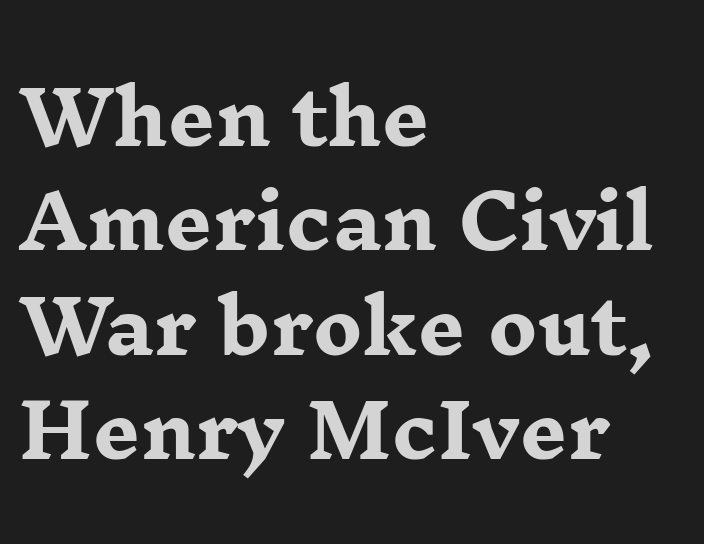
Characters remain perfectly vertical along every line. Short note: letters normally spaced. The strip under each line holds only bare page. Typographic density is high because the face is bold.
